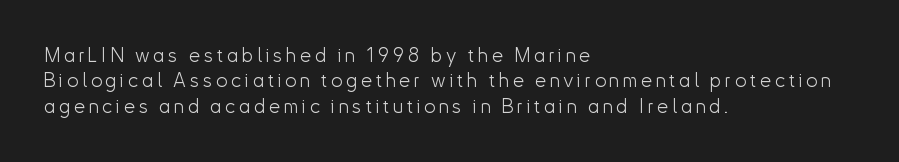
Q: Is the text bold? A: No.
Q: Is the text italic (slanted)? A: No, it is upright.
Q: Is the text underlined? A: No.
Q: How is the paragraph aligned? A: Left-aligned.
Q: Is the spacing between lines tight, normal or loose? A: Normal.
